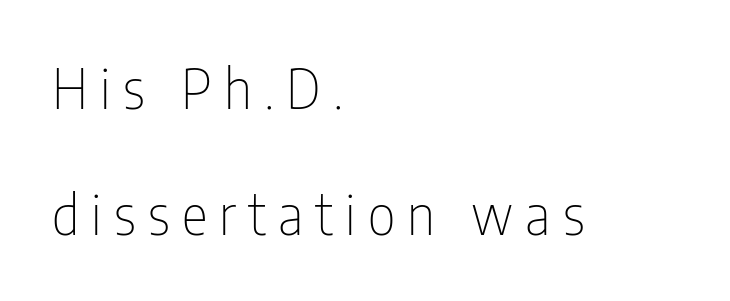
{"serif": "no", "italic": "no", "bold": "no", "weight": "thin", "width": "condensed", "stroke_contrast": "low", "x_height": "medium", "monospaced": "no", "underline": "no", "align": "left", "line_spacing": "loose", "line_spacing_ratio": 2.3, "letter_spacing": "wide", "letter_spacing_em": 0.22, "glyph_px": 55}
